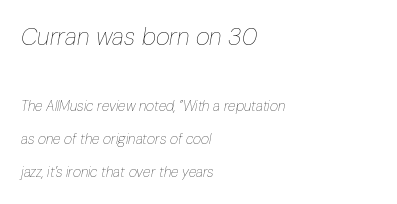
Q: Is the text bold? A: No.
Q: Is the text italic (slanted)? A: Yes, it leans right by about 10 degrees.
Q: Is the text underlined? A: No.
Q: How is the paragraph aligned? A: Left-aligned.
Q: Is the spacing between letters normal or unusually wide? A: Normal.
Q: Is the spacing between lines tight, normal or loose? A: Loose.
Q: Which block of text is set in a larger size, the first (top) or the second (bottom)? A: The first (top) one.
